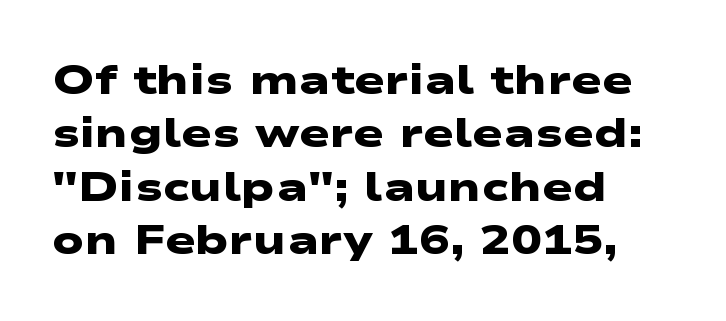
Q: Is the text bold? A: Yes.
Q: Is the typeface a serif or a sans-serif typeface? A: Sans-serif.
Q: Is the text underlined? A: No.
Q: How is the paragraph aligned? A: Left-aligned.
Q: Is the spacing between letters normal or unusually wide? A: Normal.
Q: Is the spacing between lines tight, normal or loose? A: Normal.
Q: Width (condensed, normal, or wide)? A: Wide.
Q: Stroke contrast? A: Low.
Q: x-height? A: Medium.
Q: Monospaced? A: No.
